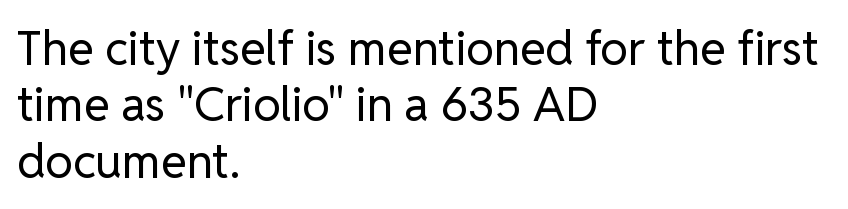
The zone under the glyphs is completely vacant. The horizontal fit of the characters is conventional and even. I'd call this a sans setting — the letters go barefoot. Counters stay open thanks to moderate or lighter strokes.
